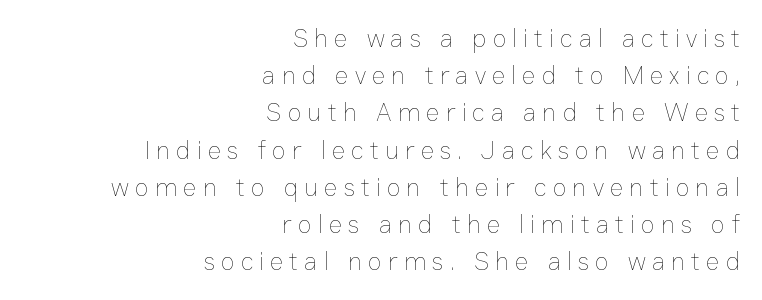
The image shows 26 px text type, upright; set right-aligned, normal line spacing (1.43x), unusually wide letter spacing (+0.23 em), not underlined.
